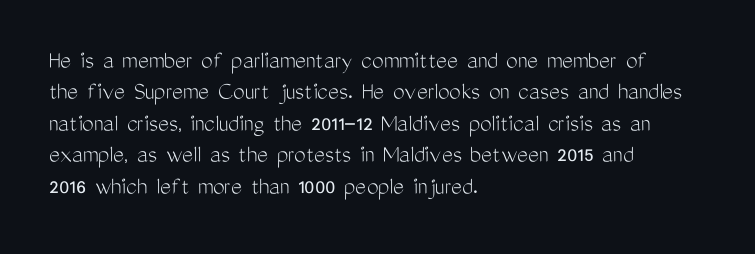
What stands out about the letter spacing? Nothing — it is the standard amount. The rendering anchors every line to the left-hand side. A light-to-regular cut is what we see here. Ordinary non-slanted type is in use.
